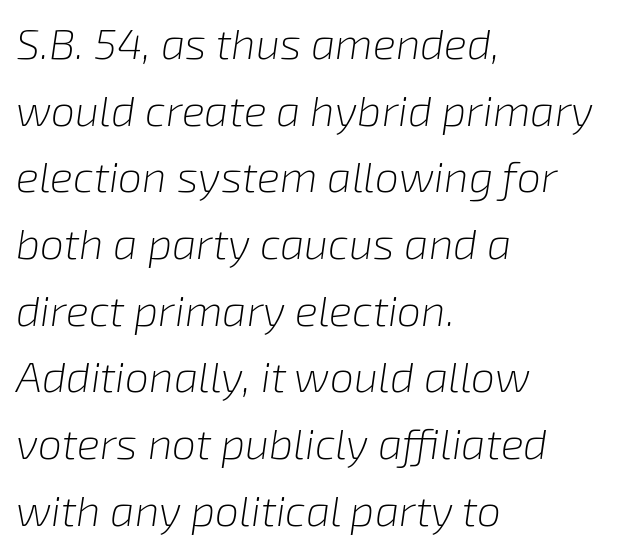
{"italic": "yes", "lean": "right", "slant_degrees": 8, "bold": "no", "weight": "light", "width": "normal", "stroke_contrast": "low", "x_height": "medium", "monospaced": "no", "underline": "no", "align": "left", "line_spacing": "normal", "line_spacing_ratio": 1.55, "letter_spacing": "normal", "letter_spacing_em": 0.0, "glyph_px": 43}
